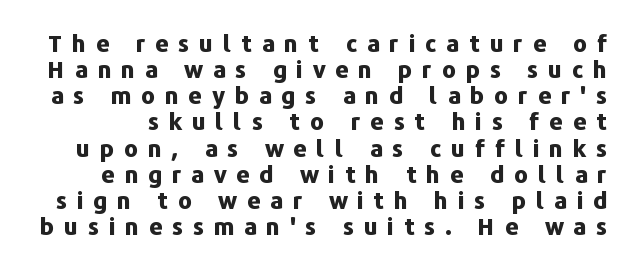
The image shows 24 px bold type, upright; set tight line spacing (1.09x), unusually wide letter spacing (+0.4 em), not underlined.
